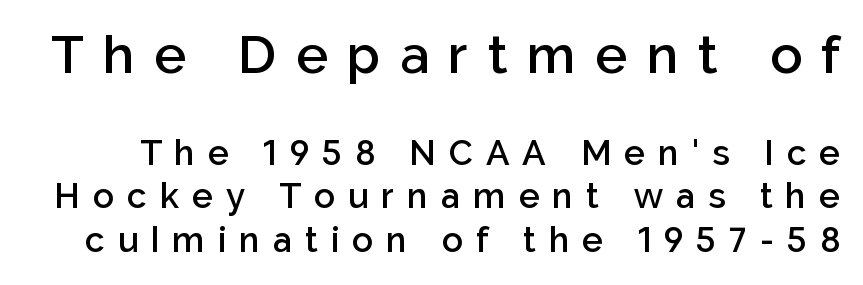
The image shows 53 px semibold sans-serif type, upright; set normal line spacing (1.25x), unusually wide letter spacing (+0.37 em), not underlined; the first (top) block is 1.51x larger; low stroke contrast and a medium x-height.
